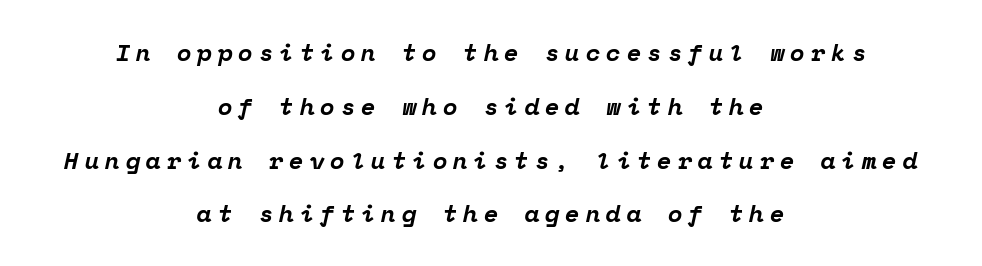
The image shows 24 px bold type, italic (leaning right); set centered, loose line spacing (2.24x), unusually wide letter spacing (+0.24 em), not underlined.
